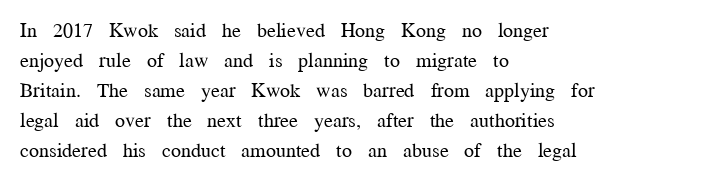
Q: Is the text bold? A: No.
Q: Is the text italic (slanted)? A: No, it is upright.
Q: Is the text underlined? A: No.
Q: How is the paragraph aligned? A: Left-aligned.
Q: Is the spacing between letters normal or unusually wide? A: Normal.
Q: Is the spacing between lines tight, normal or loose? A: Normal.
